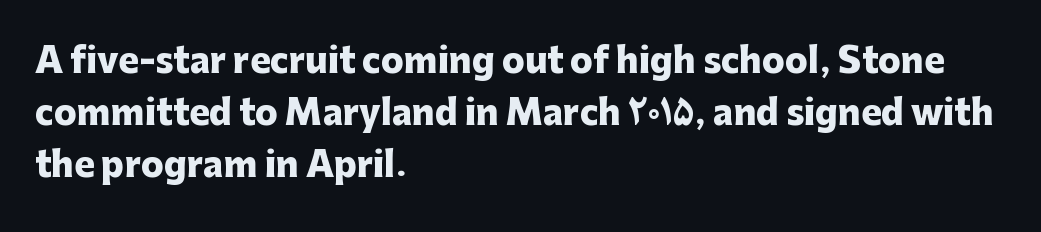
{"serif": "no", "italic": "no", "bold": "yes", "weight": "heavy", "width": "normal", "stroke_contrast": "low", "x_height": "medium", "monospaced": "no", "underline": "no", "align": "left", "line_spacing": "normal", "line_spacing_ratio": 1.53, "letter_spacing": "normal", "letter_spacing_em": 0.0, "glyph_px": 34}
